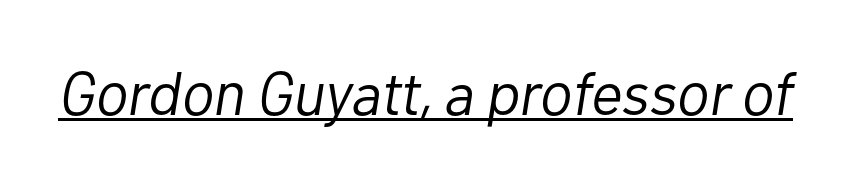
The image shows 61 px light type, italic (leaning right); set normal letter spacing, underlined; low stroke contrast and a medium x-height.
